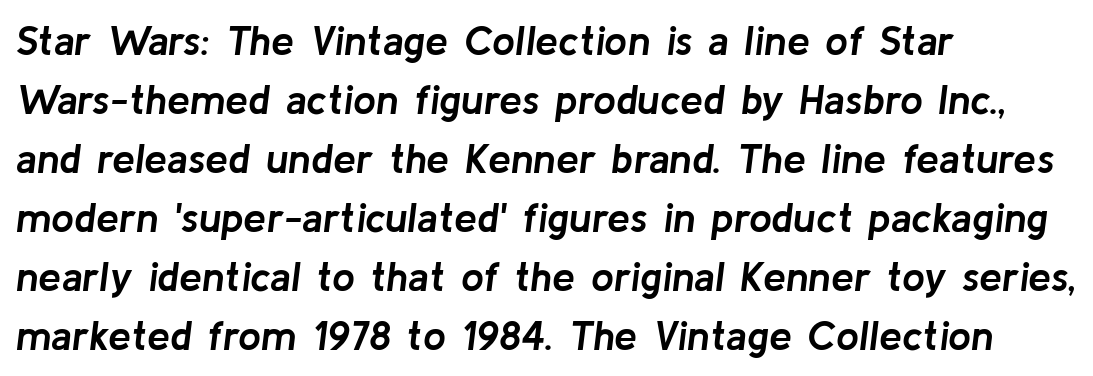
{"italic": "yes", "lean": "right", "slant_degrees": 8, "bold": "yes", "weight": "semibold", "width": "normal", "stroke_contrast": "low", "x_height": "medium", "monospaced": "no", "underline": "no", "align": "left", "line_spacing": "normal", "line_spacing_ratio": 1.44, "letter_spacing": "normal", "letter_spacing_em": 0.0, "glyph_px": 41}
